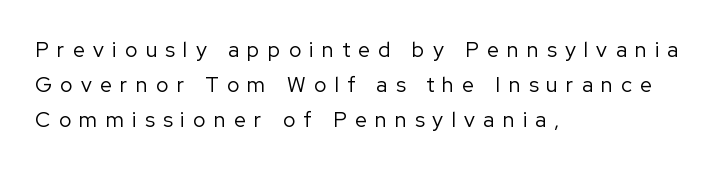
Q: Is the text bold? A: No.
Q: Is the text italic (slanted)? A: No, it is upright.
Q: Is the text underlined? A: No.
Q: How is the paragraph aligned? A: Left-aligned.
Q: Is the spacing between letters normal or unusually wide? A: Unusually wide.
Q: Is the spacing between lines tight, normal or loose? A: Normal.
